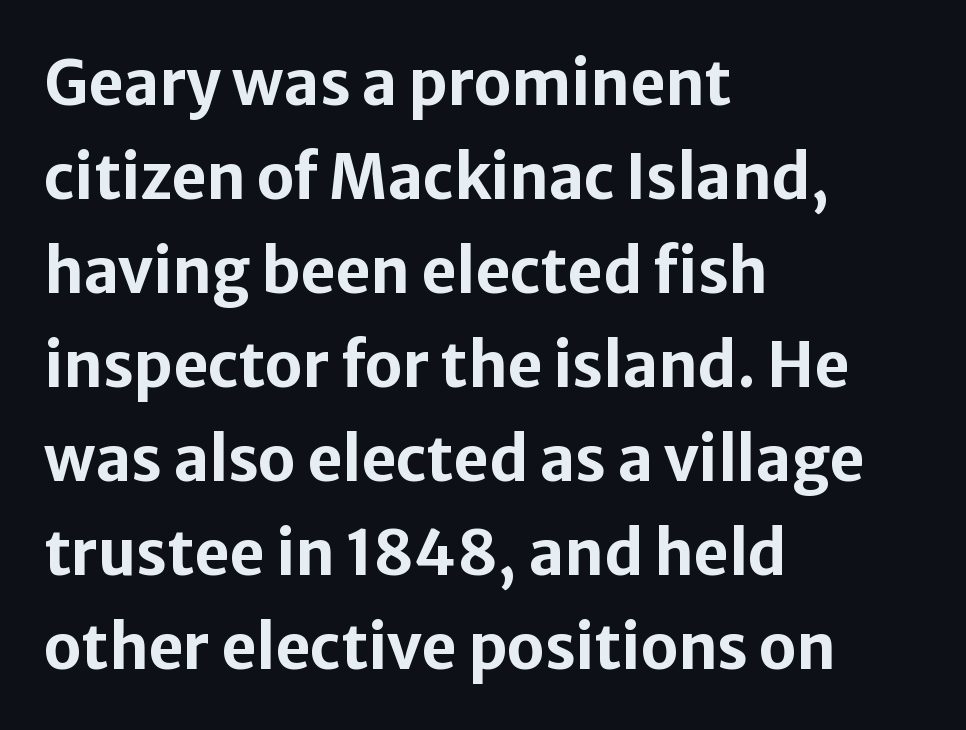
{"serif": "no", "italic": "no", "bold": "yes", "weight": "bold", "width": "normal", "stroke_contrast": "low", "x_height": "medium", "monospaced": "no", "underline": "no", "align": "left", "line_spacing": "normal", "line_spacing_ratio": 1.54, "letter_spacing": "normal", "letter_spacing_em": 0.0, "glyph_px": 61}
